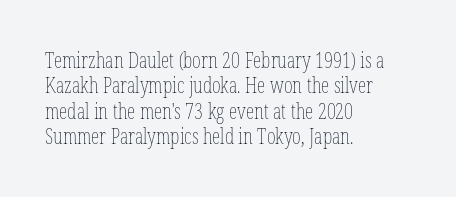
{"italic": "no", "bold": "no", "underline": "no", "align": "left", "line_spacing_ratio": 1.21, "letter_spacing": "normal", "letter_spacing_em": 0.0, "glyph_px": 21}
